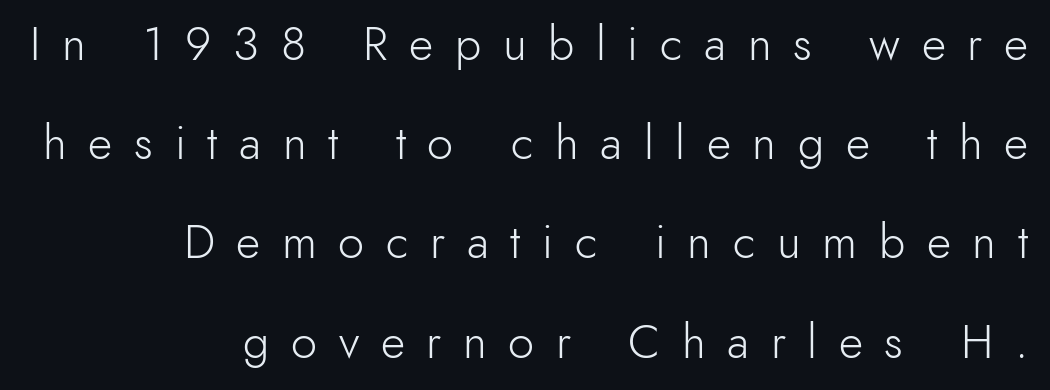
Q: Is the text bold? A: No.
Q: Is the text italic (slanted)? A: No, it is upright.
Q: Is the typeface a serif or a sans-serif typeface? A: Sans-serif.
Q: Is the text underlined? A: No.
Q: How is the paragraph aligned? A: Right-aligned.
Q: Is the spacing between letters normal or unusually wide? A: Unusually wide.
Q: Is the spacing between lines tight, normal or loose? A: Loose.
Q: Width (condensed, normal, or wide)? A: Normal.
Q: x-height? A: Small.
Q: Monospaced? A: No.
